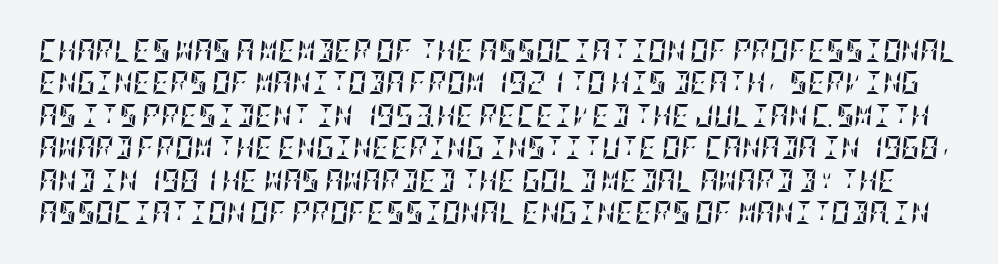
Glyph-to-glyph distance matches everyday printed text. Lines of text with bare space underneath. Heft: maximum for text — a bold. This block has exactly the height ordinary leading produces. Rendered with sloped, italic letterforms.
